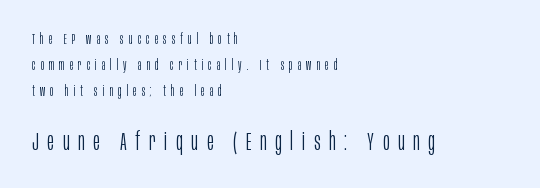
{"italic": "no", "bold": "no", "underline": "no", "align": "left", "line_spacing_ratio": 1.85, "letter_spacing": "wide", "letter_spacing_em": 0.35, "larger_block": "second", "size_ratio": 1.79, "glyph_px": 25}
